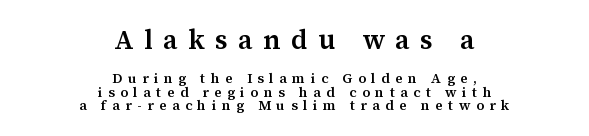
{"italic": "no", "bold": "semi", "underline": "no", "align": "center", "line_spacing": "tight", "line_spacing_ratio": 0.95, "letter_spacing": "wide", "letter_spacing_em": 0.39, "larger_block": "first", "size_ratio": 1.93, "glyph_px": 27}
